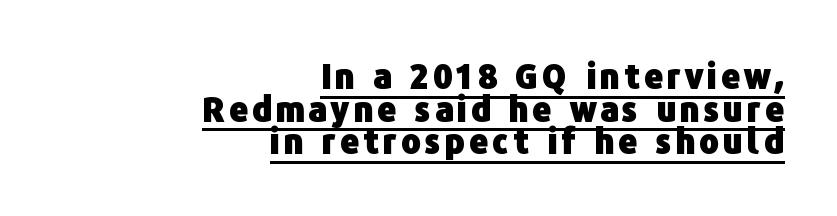
Spacing verdict: proportional, widths tailored to each character. The type sits square on the baseline with zero lean. The typesetter chose a ragged-left arrangement here. What kind of face is this? One without serifs — a sans.
